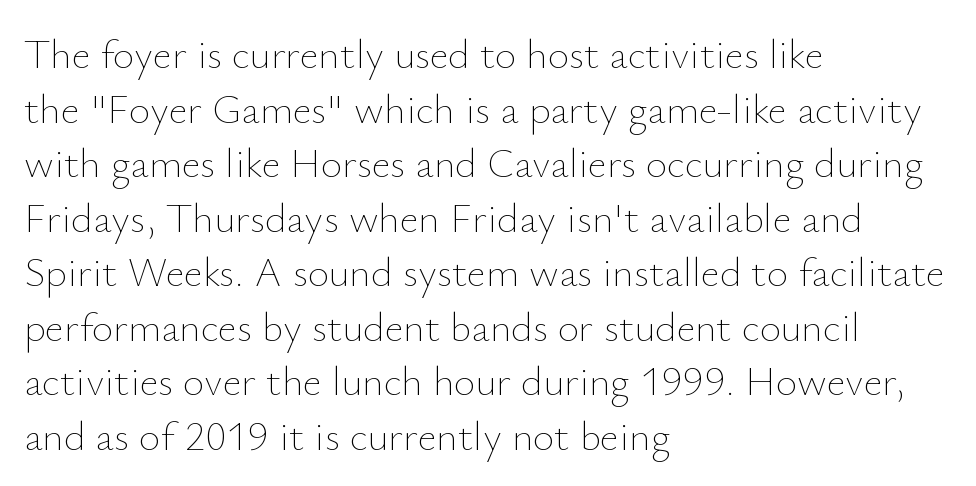
The image shows 41 px thin type, upright; set left-aligned, normal line spacing (1.33x), normal letter spacing, not underlined; low stroke contrast and a small x-height.
